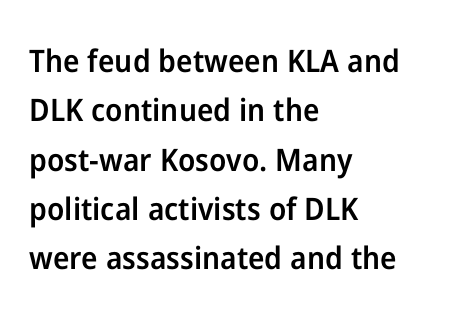
{"serif": "no", "italic": "no", "bold": "semi", "weight": "semibold", "width": "normal", "stroke_contrast": "low", "x_height": "medium", "monospaced": "no", "underline": "no", "align": "left", "line_spacing": "normal", "line_spacing_ratio": 1.59, "letter_spacing": "normal", "letter_spacing_em": 0.0, "glyph_px": 31}
